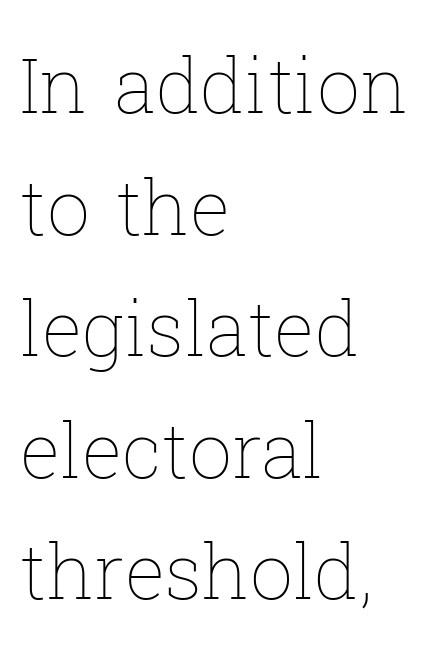
Think standard paragraph weight, or any step lighter than that. The axis of the letterforms is exactly vertical. Unmarked baselines from the first word to the last. Is this a fixed-width face? No — the glyphs have proportional, varying widths. This rendering leaves character spacing at its baseline value.
